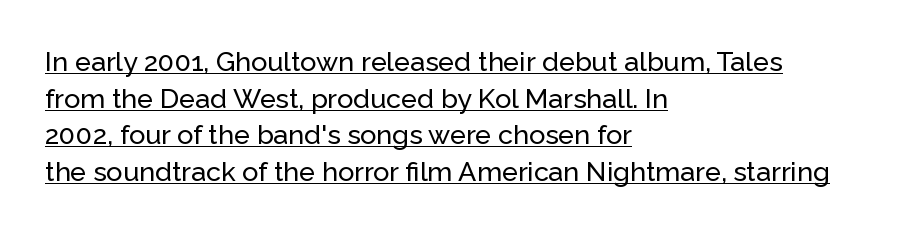
Designer's note — italics off, roman on. If you drew a ruler down the left edge, every line would touch it. This sample uses plain, unmodified letter spacing. Somebody hit Ctrl+U on this one — the words are underlined. Vertical spacing — default.
